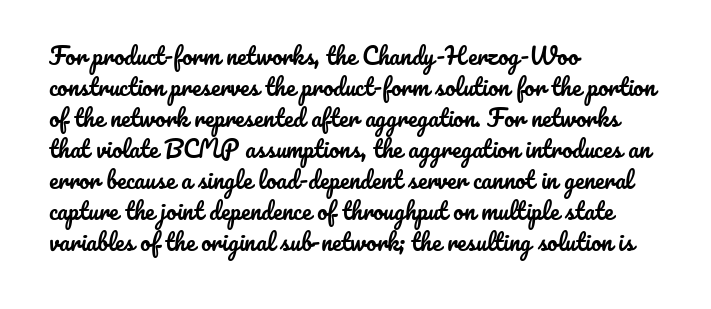
The image shows 23 px text type; set left-aligned, normal line spacing (1.35x), normal letter spacing, not underlined.
